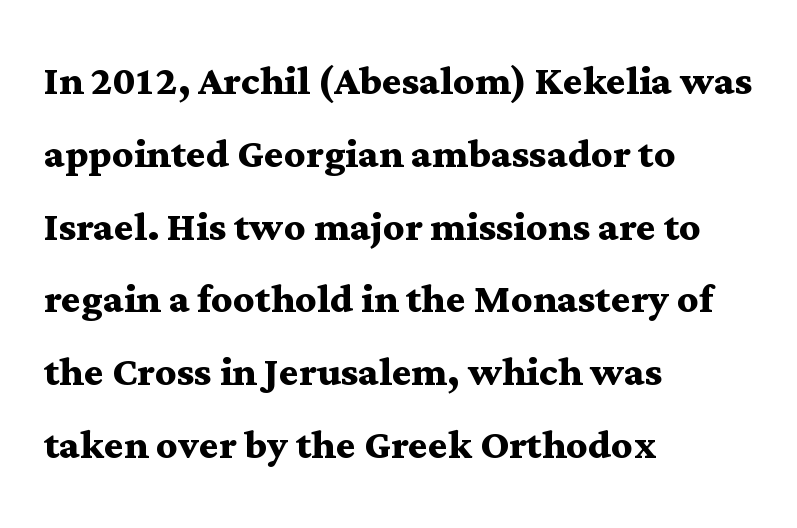
Rule under the text: the space is simply empty. Think of a printed novel: that variable character pitch is what you see here. The tracking reads as untouched default to a designer's eye. Unlike a clean sans, this face finishes its strokes with serifs. How heavy is the stroke? Heavy — this is a bold. Style check: upright.
